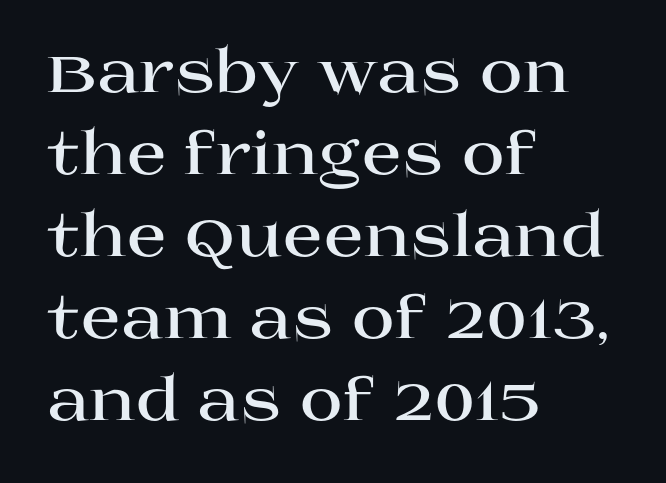
This sample has the flowing, uneven cadence of proportional lettering. Honestly, the letter spacing is just normal — you wouldn't notice it. These lines are composed in type with serifs. The rendering anchors every line to the left-hand side. What weight is shown? A full bold with thick strokes. Style check: upright.
